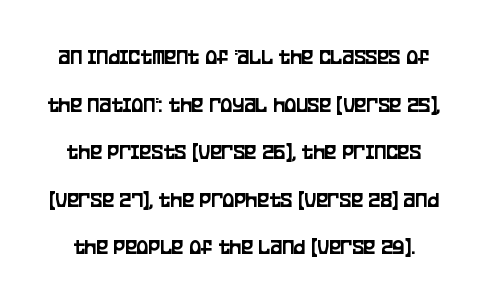
This sample uses plain, unmodified letter spacing. Lines of text with bare space underneath. Honestly, the rows look like they've been pulled way apart. The typography opts for an upright posture over an oblique one.
